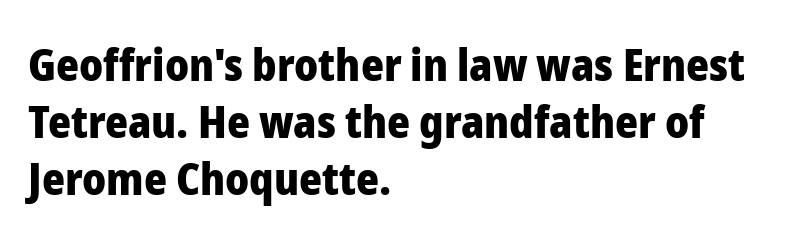
The image shows 44 px heavy sans-serif type, upright; set left-aligned, normal line spacing (1.29x), normal letter spacing, not underlined; low stroke contrast and a medium x-height.
